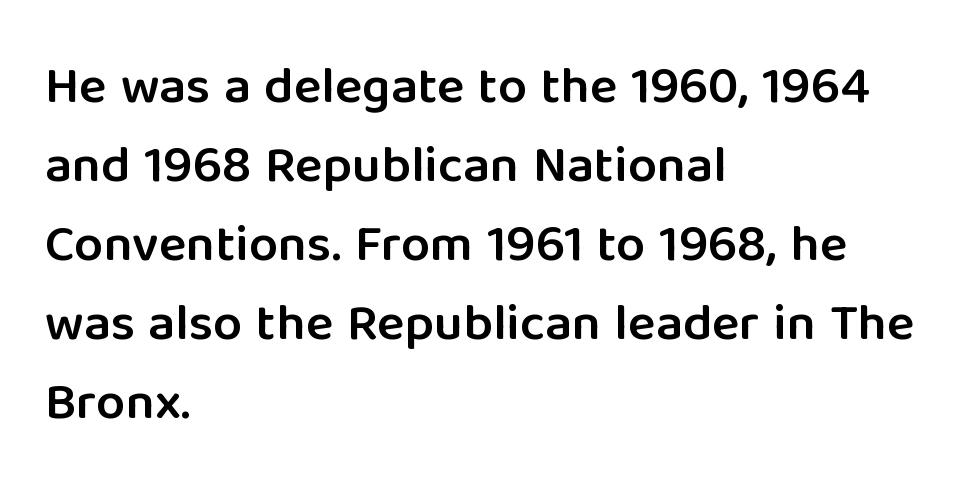
The image shows 52 px semibold sans-serif type, upright; set left-aligned, normal line spacing (1.52x), normal letter spacing, not underlined; low stroke contrast and a medium x-height.
